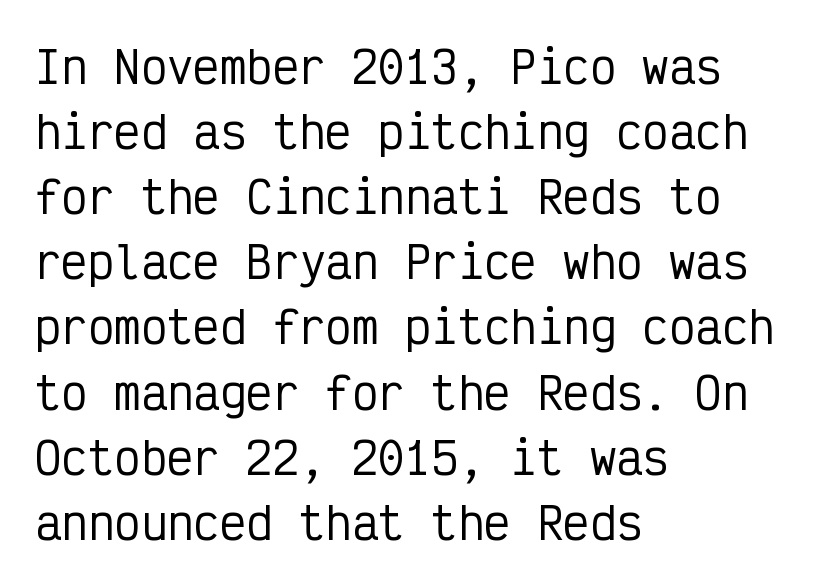
{"serif": "no", "italic": "no", "width": "condensed", "stroke_contrast": "low", "x_height": "medium", "monospaced": "yes", "underline": "no", "align": "left", "line_spacing": "normal", "line_spacing_ratio": 1.48, "letter_spacing": "normal", "letter_spacing_em": 0.0, "glyph_px": 44}
